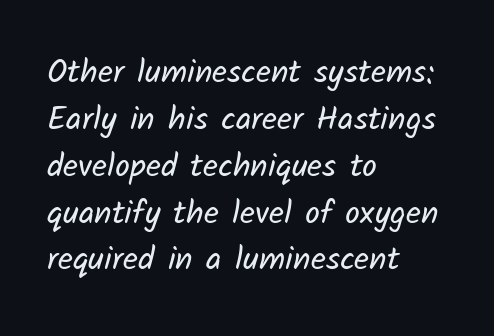
The image shows 33 px regular-weight sans-serif type; set left-aligned, normal line spacing (1.42x), normal letter spacing, not underlined; low stroke contrast and a medium x-height.
